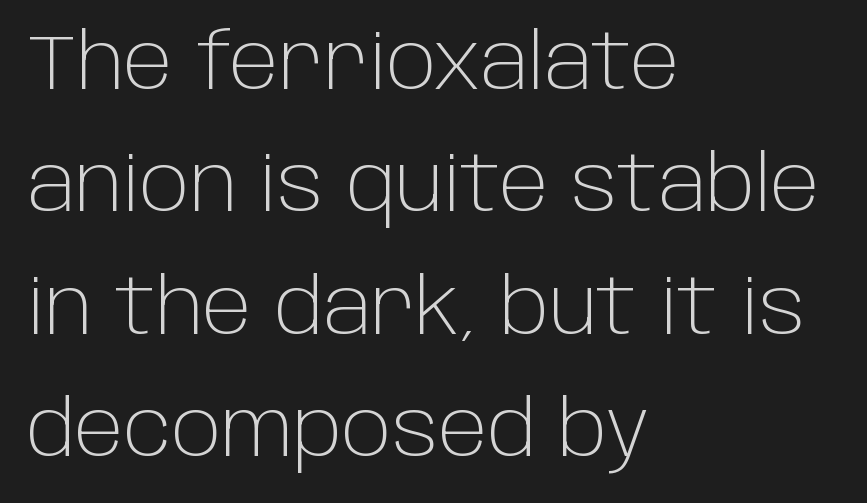
You could not count columns in this text — the font is proportionally spaced. Letters rest on an invisible, unmarked baseline. Designer's note — italics off, roman on. Honestly, the row spacing looks completely unremarkable. To sum up the face: it is a sans, with no serifs. Inter-character spacing is left at the font's built-in metrics.
